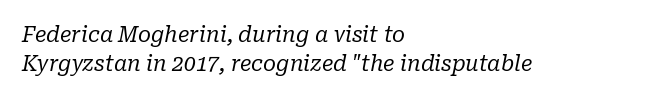
{"italic": "yes", "lean": "right", "slant_degrees": 10, "bold": "no", "underline": "no", "align": "left", "line_spacing": "normal", "line_spacing_ratio": 1.38, "letter_spacing": "normal", "letter_spacing_em": 0.0, "glyph_px": 21}
